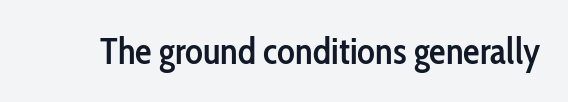
Q: Is the text bold? A: Semi-bold.
Q: Is the text italic (slanted)? A: No, it is upright.
Q: Is the typeface a serif or a sans-serif typeface? A: Sans-serif.
Q: Is the text underlined? A: No.
Q: Is the spacing between letters normal or unusually wide? A: Normal.
Q: Width (condensed, normal, or wide)? A: Condensed.
Q: Stroke contrast? A: Low.
Q: x-height? A: Medium.
Q: Monospaced? A: No.
